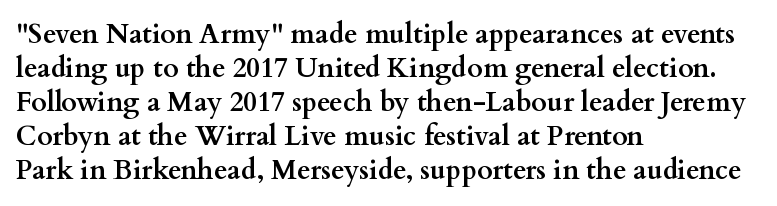
The image shows 27 px bold type, upright; set left-aligned, normal line spacing (1.26x), normal letter spacing, not underlined.
